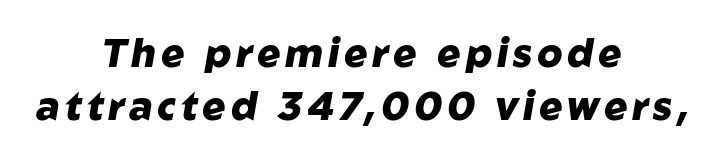
Q: Is the text bold? A: Yes.
Q: Is the text italic (slanted)? A: Yes, it leans right by about 10 degrees.
Q: Is the text underlined? A: No.
Q: How is the paragraph aligned? A: Centered.
Q: Is the spacing between lines tight, normal or loose? A: Normal.
Q: Width (condensed, normal, or wide)? A: Normal.
Q: Stroke contrast? A: Low.
Q: x-height? A: Medium.
Q: Monospaced? A: No.
